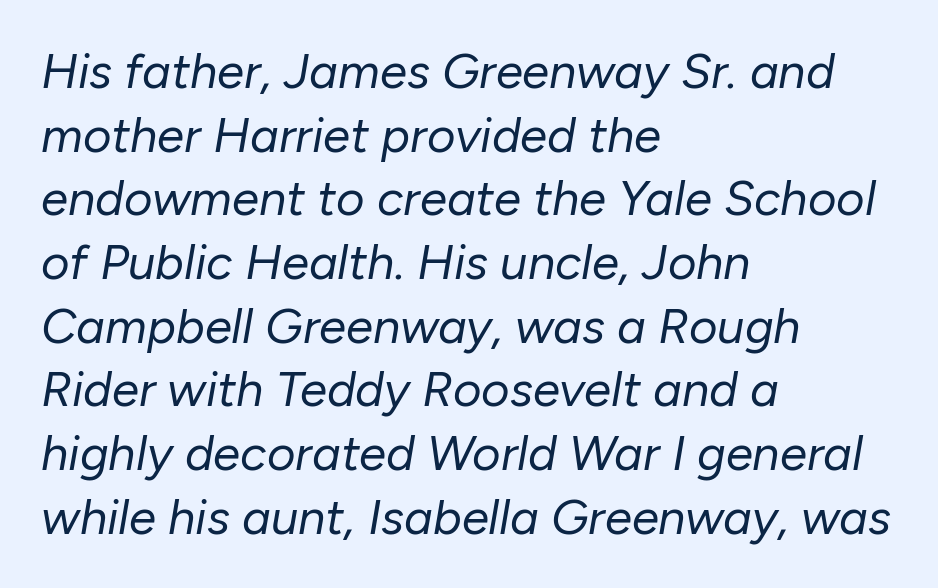
Q: Is the text bold? A: No.
Q: Is the text italic (slanted)? A: Yes, it leans right by about 10 degrees.
Q: Is the text underlined? A: No.
Q: How is the paragraph aligned? A: Left-aligned.
Q: Is the spacing between letters normal or unusually wide? A: Normal.
Q: Is the spacing between lines tight, normal or loose? A: Normal.
Q: Width (condensed, normal, or wide)? A: Normal.
Q: Stroke contrast? A: Low.
Q: x-height? A: Medium.
Q: Monospaced? A: No.
